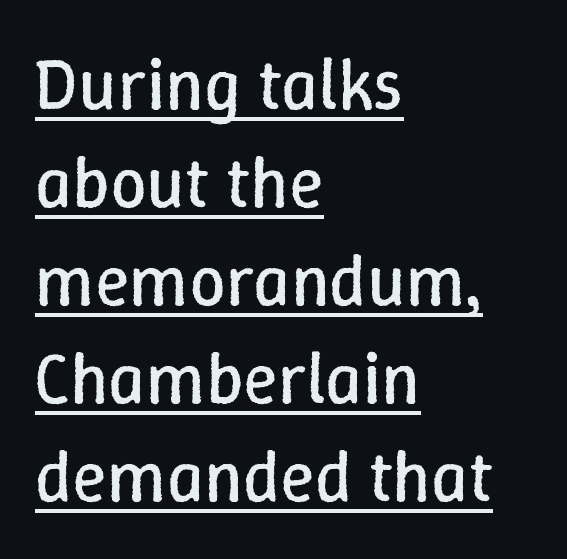
Q: Is the text bold? A: No.
Q: Is the text italic (slanted)? A: No, it is upright.
Q: Is the text underlined? A: Yes.
Q: How is the paragraph aligned? A: Left-aligned.
Q: Is the spacing between letters normal or unusually wide? A: Normal.
Q: Is the spacing between lines tight, normal or loose? A: Normal.
Q: Width (condensed, normal, or wide)? A: Normal.
Q: Stroke contrast? A: Low.
Q: x-height? A: Medium.
Q: Monospaced? A: No.
